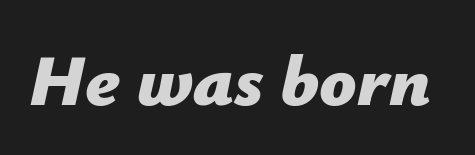
The image shows 73 px bold type, italic (leaning right); set normal letter spacing, not underlined; low stroke contrast and a medium x-height.
